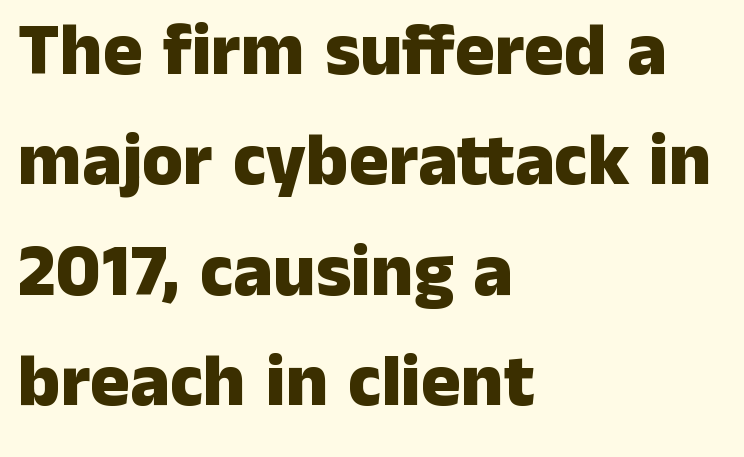
Is the block centered? No — it sits flush against the left margin. The strokes are fattened all the way to bold. The lettering holds an erect, upright posture throughout. Standard letterfit; no display-style spreading of the glyphs. You could not count columns in this text — the font is proportionally spaced.
